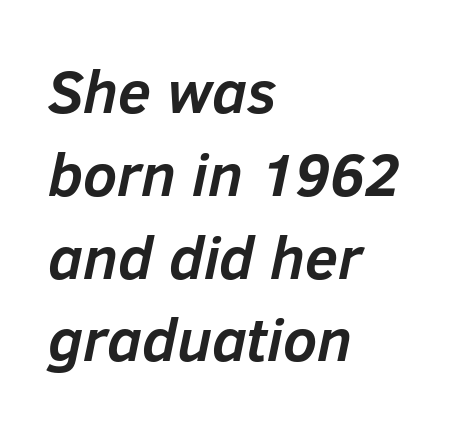
Q: Is the text bold? A: Yes.
Q: Is the text italic (slanted)? A: Yes, it leans right by about 12 degrees.
Q: Is the text underlined? A: No.
Q: How is the paragraph aligned? A: Left-aligned.
Q: Is the spacing between letters normal or unusually wide? A: Normal.
Q: Is the spacing between lines tight, normal or loose? A: Normal.
Q: Width (condensed, normal, or wide)? A: Normal.
Q: Stroke contrast? A: Low.
Q: x-height? A: Medium.
Q: Monospaced? A: No.
